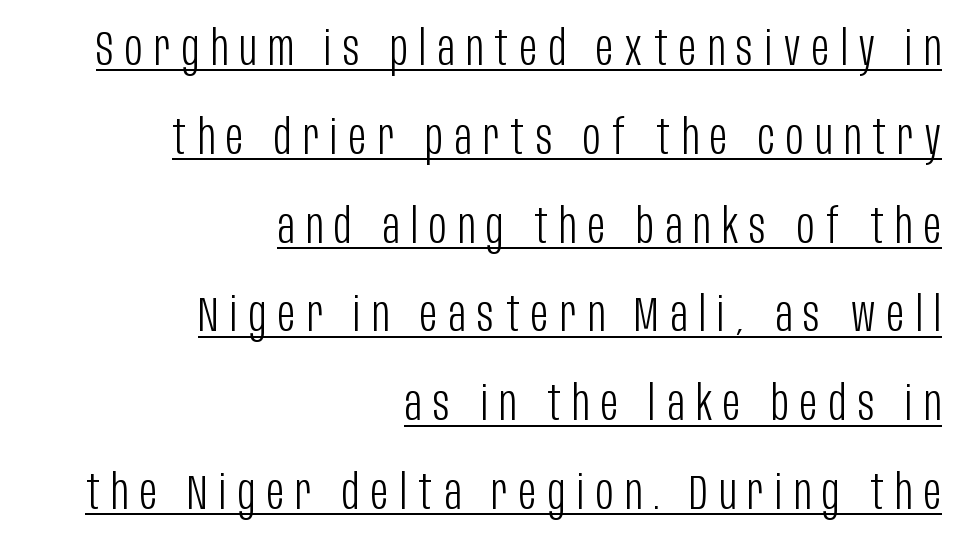
Q: Is the text bold? A: No.
Q: Is the text italic (slanted)? A: No, it is upright.
Q: Is the typeface a serif or a sans-serif typeface? A: Sans-serif.
Q: Is the text underlined? A: Yes.
Q: How is the paragraph aligned? A: Right-aligned.
Q: Is the spacing between letters normal or unusually wide? A: Unusually wide.
Q: Width (condensed, normal, or wide)? A: Condensed.
Q: Stroke contrast? A: Low.
Q: x-height? A: Large.
Q: Monospaced? A: No.
